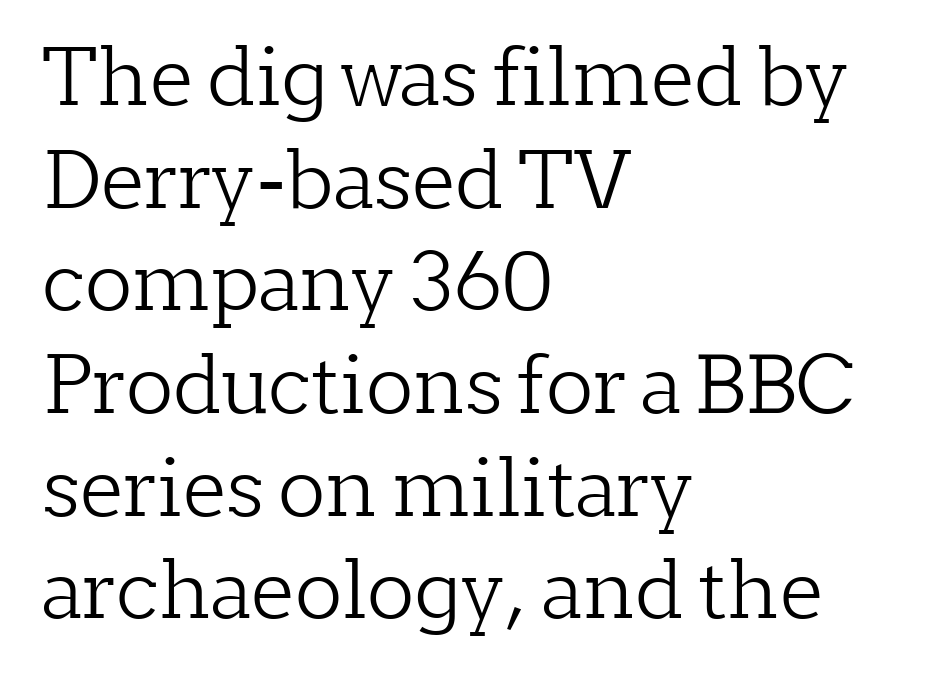
Q: Is the text bold? A: No.
Q: Is the text italic (slanted)? A: No, it is upright.
Q: Is the typeface a serif or a sans-serif typeface? A: Serif.
Q: Is the text underlined? A: No.
Q: How is the paragraph aligned? A: Left-aligned.
Q: Is the spacing between letters normal or unusually wide? A: Normal.
Q: Is the spacing between lines tight, normal or loose? A: Normal.
Q: Width (condensed, normal, or wide)? A: Normal.
Q: Stroke contrast? A: Low.
Q: x-height? A: Medium.
Q: Monospaced? A: No.
